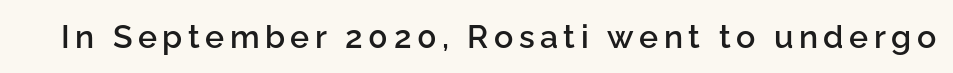
Q: Is the text bold? A: Semi-bold.
Q: Is the text italic (slanted)? A: No, it is upright.
Q: Is the typeface a serif or a sans-serif typeface? A: Sans-serif.
Q: Is the text underlined? A: No.
Q: Width (condensed, normal, or wide)? A: Normal.
Q: Stroke contrast? A: Low.
Q: x-height? A: Medium.
Q: Monospaced? A: No.
